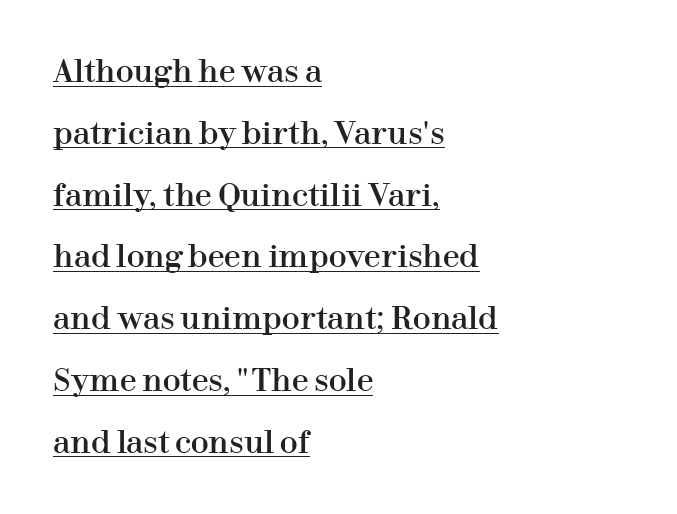
Each letter keeps its own natural width here, so spacing adapts to shape. Line starts are locked; line ends wander. No italicization has been applied; the sample stays upright. Spacing between characters is what you'd get straight out of the box. Reading down the column, the eye jumps a long way to each next line.
